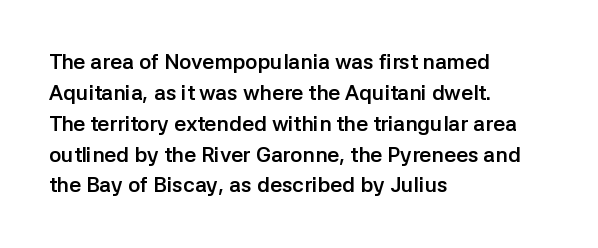
Posture: vertical. A classic flush-left, rag-right setting is used for this passage. Horizontal bands of white between lines are of average thickness. Each word holds together tightly as a unit, with standard inter-letter gaps. The font is running at its bold setting.
